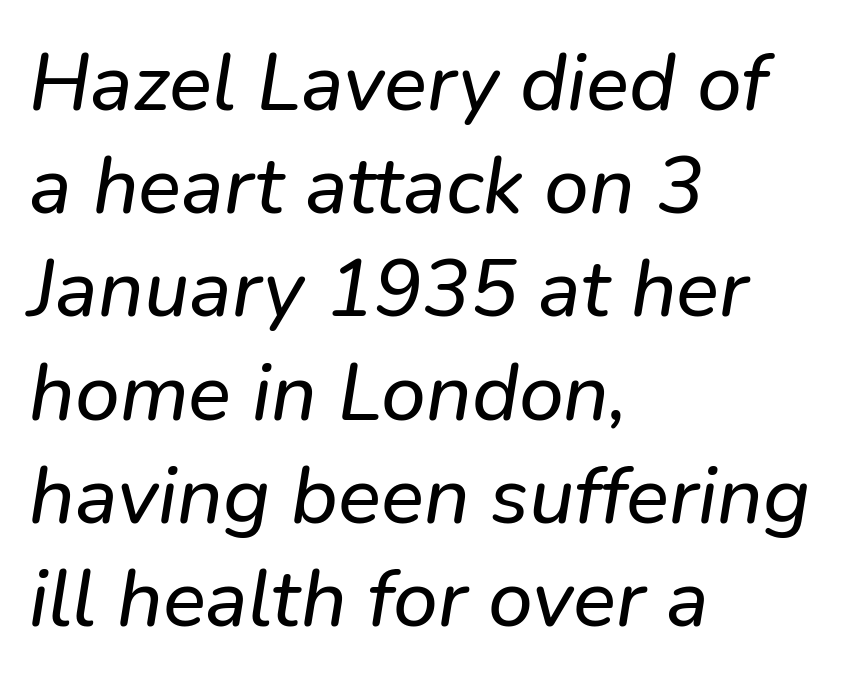
{"italic": "yes", "lean": "right", "slant_degrees": 9, "width": "normal", "stroke_contrast": "low", "x_height": "medium", "monospaced": "no", "underline": "no", "align": "left", "line_spacing": "normal", "line_spacing_ratio": 1.29, "letter_spacing": "normal", "letter_spacing_em": 0.0, "glyph_px": 80}
